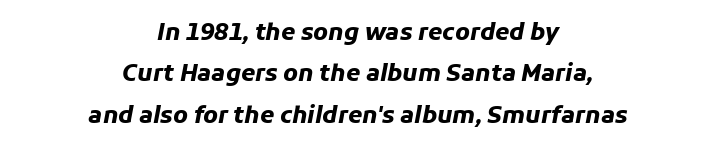
Q: Is the text bold? A: Yes.
Q: Is the text italic (slanted)? A: Yes, it leans right by about 11 degrees.
Q: Is the text underlined? A: No.
Q: How is the paragraph aligned? A: Centered.
Q: Is the spacing between letters normal or unusually wide? A: Normal.
